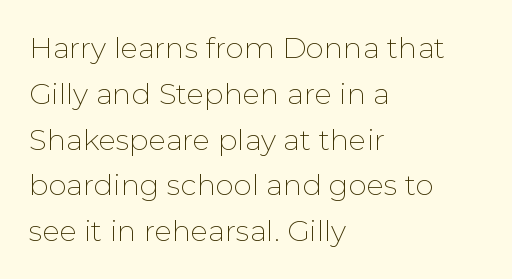
The image shows 29 px thin sans-serif type, upright; set left-aligned, normal line spacing (1.58x), normal letter spacing, not underlined; low stroke contrast and a medium x-height.
